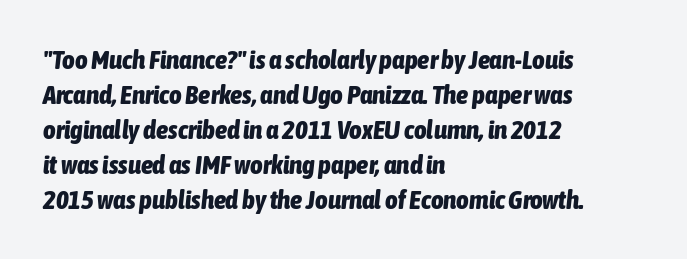
There is no visible air inserted between adjacent glyphs. Summary of weight: heavy, a full bold. Compared with ordinary roman type, these characters are visibly tilted. Beneath every word, the page is bare.
